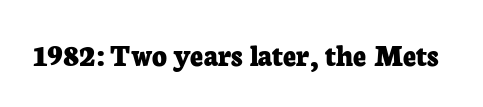
Q: Is the text bold? A: Yes.
Q: Is the text italic (slanted)? A: No, it is upright.
Q: Is the typeface a serif or a sans-serif typeface? A: Serif.
Q: Is the text underlined? A: No.
Q: Is the spacing between letters normal or unusually wide? A: Normal.
Q: Width (condensed, normal, or wide)? A: Normal.
Q: Stroke contrast? A: Low.
Q: x-height? A: Medium.
Q: Monospaced? A: No.
